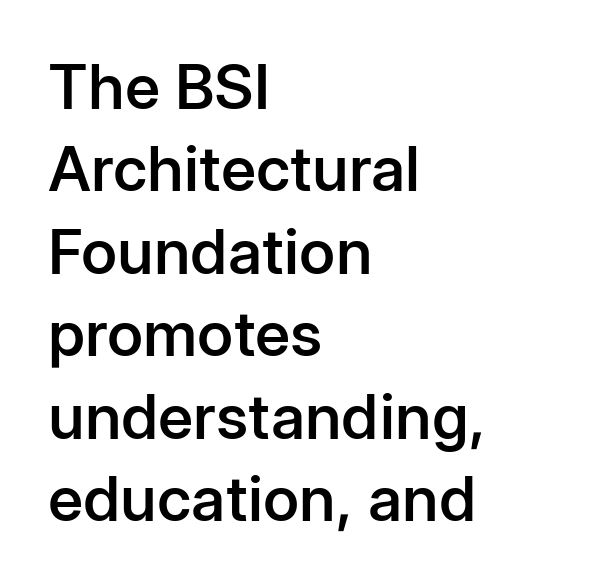
{"serif": "no", "italic": "no", "bold": "semi", "weight": "semibold", "width": "normal", "stroke_contrast": "low", "x_height": "medium", "monospaced": "no", "underline": "no", "align": "left", "line_spacing": "normal", "line_spacing_ratio": 1.33, "letter_spacing": "normal", "letter_spacing_em": 0.0, "glyph_px": 62}
